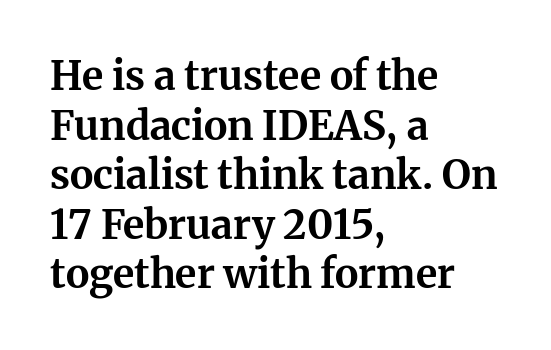
The passage shown is not underscored anywhere. The horizontal fit of the characters is conventional and even. This is the regular roman posture of the typeface. Which margin do the lines hug? The left one — the right edge is uneven. Stroke thickness is high; the sample reads as a true bold.
